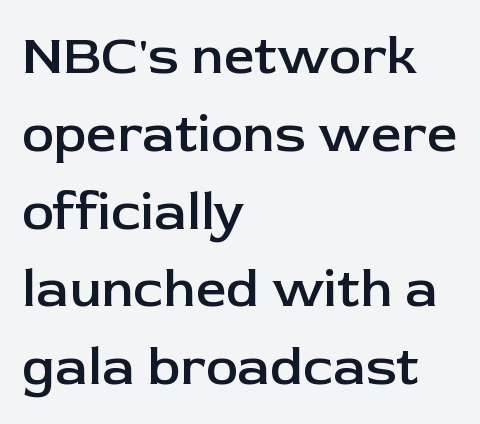
A clean baseline with only descenders dipping below it. Typographically, this falls in the sans-serif category. Every character sits straight up, as roman type does. The line-height multiplier appears to be the usual default.
